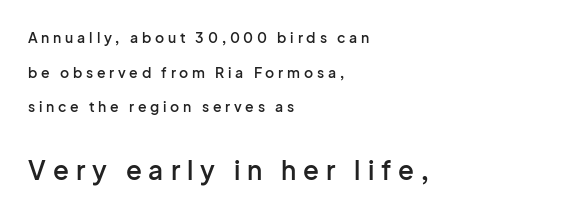
The image shows 26 px text type, upright; set left-aligned, loose line spacing (2.48x), unusually wide letter spacing (+0.27 em), not underlined; the second (bottom) block is 1.86x larger.
